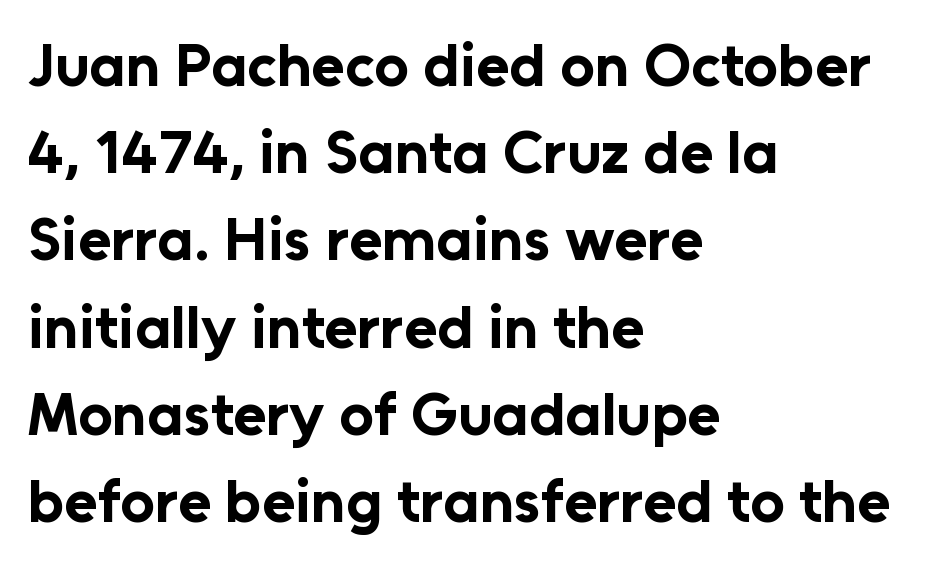
Q: Is the text bold? A: Yes.
Q: Is the text italic (slanted)? A: No, it is upright.
Q: Is the typeface a serif or a sans-serif typeface? A: Sans-serif.
Q: Is the text underlined? A: No.
Q: How is the paragraph aligned? A: Left-aligned.
Q: Is the spacing between letters normal or unusually wide? A: Normal.
Q: Is the spacing between lines tight, normal or loose? A: Normal.
Q: Width (condensed, normal, or wide)? A: Normal.
Q: Stroke contrast? A: Low.
Q: x-height? A: Medium.
Q: Monospaced? A: No.
